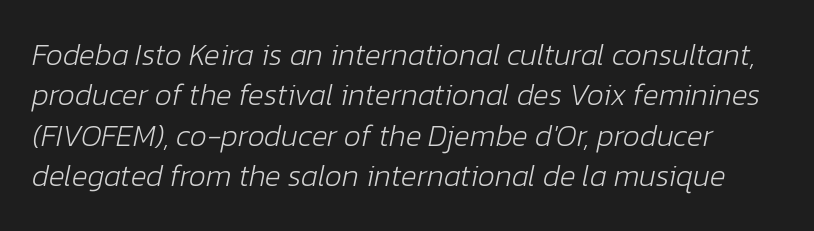
Q: Is the text bold? A: No.
Q: Is the text italic (slanted)? A: Yes, it leans right by about 12 degrees.
Q: Is the text underlined? A: No.
Q: Is the spacing between letters normal or unusually wide? A: Normal.
Q: Is the spacing between lines tight, normal or loose? A: Normal.
Q: Width (condensed, normal, or wide)? A: Normal.
Q: Stroke contrast? A: Low.
Q: x-height? A: Medium.
Q: Monospaced? A: No.
